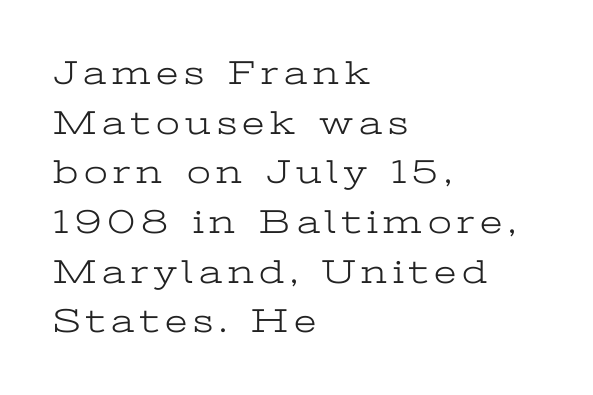
Q: Is the text bold? A: No.
Q: Is the text italic (slanted)? A: No, it is upright.
Q: Is the typeface a serif or a sans-serif typeface? A: Serif.
Q: Is the text underlined? A: No.
Q: How is the paragraph aligned? A: Left-aligned.
Q: Is the spacing between lines tight, normal or loose? A: Normal.
Q: Width (condensed, normal, or wide)? A: Wide.
Q: Stroke contrast? A: Low.
Q: x-height? A: Medium.
Q: Monospaced? A: No.
